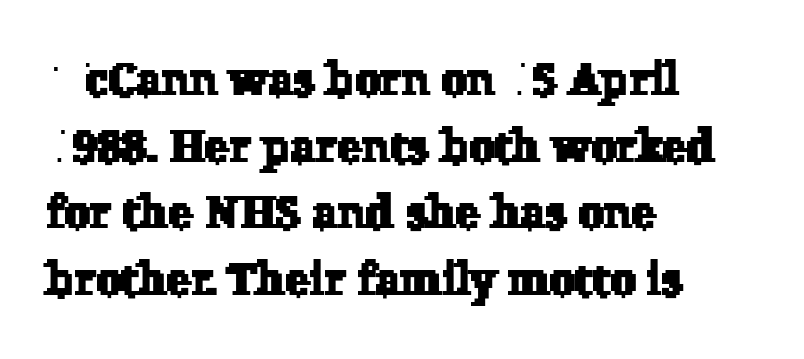
The area under the type is left untouched. Look at the bottom of the vertical strokes: they flare into serifs here. In terms of letterspacing, this is plain default setting. Note the varied advance widths — an 'i' is clearly narrower than an 'm'. This block has exactly the height ordinary leading produces.
